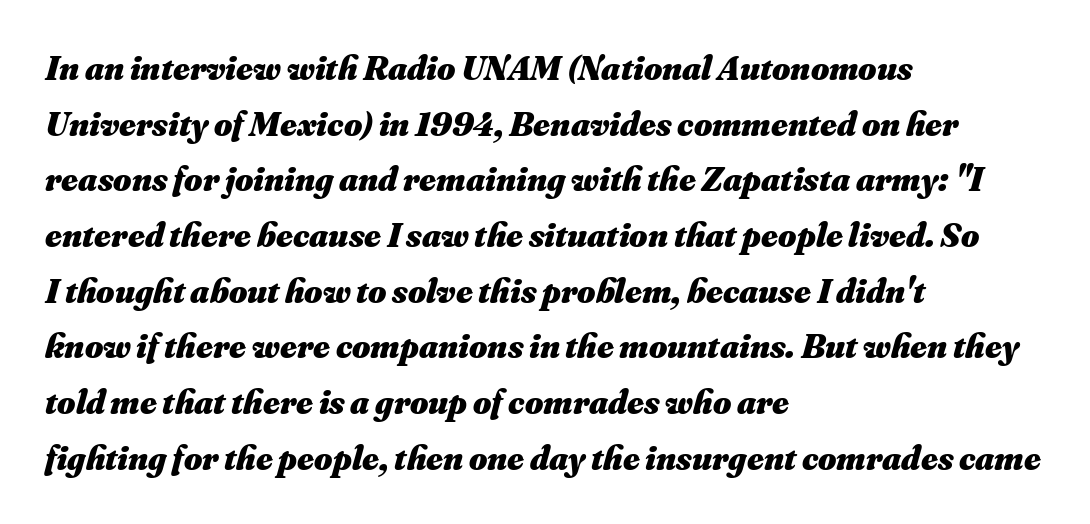
The gaps between neighbouring characters are ordinary and unremarkable. The passage shown is typed in a proportional face where columns would drift. A typesetter would call this leading conventional body-copy spacing. The text carries the slant typical of an italic or oblique font.
